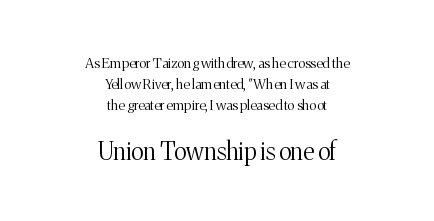
The cut favours lightness, reaching ordinary text weight at its darkest. The type sits square on the baseline with zero lean. Every row of glyphs is offset so its center matches the block's center. These lines sit exactly where default settings would place them.
